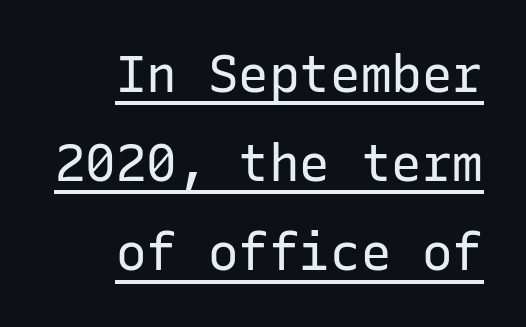
The image shows 51 px regular-weight sans-serif type, upright, monospaced; set right-aligned, line spacing 1.75x, normal letter spacing, underlined; low stroke contrast and a medium x-height.
